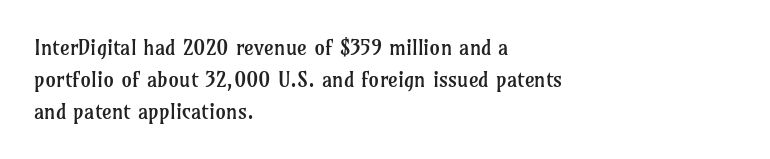
{"italic": "no", "bold": "no", "underline": "no", "align": "left", "line_spacing": "normal", "line_spacing_ratio": 1.52, "letter_spacing": "normal", "letter_spacing_em": 0.0, "glyph_px": 21}
